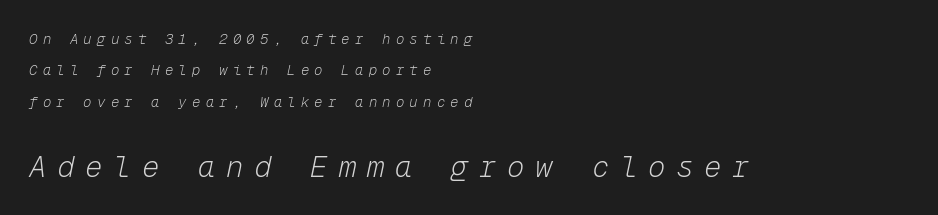
No extra ink here — the face is not bold. This sample trades compactness for vertical openness between lines. Typesetter's note — lower block bumped up in size, upper block left smaller. This rendering widens character spacing well past its baseline value. The letters march in equal steps, a hallmark of fixed-pitch type. Every row of glyphs begins at an identical x-position on the left.
